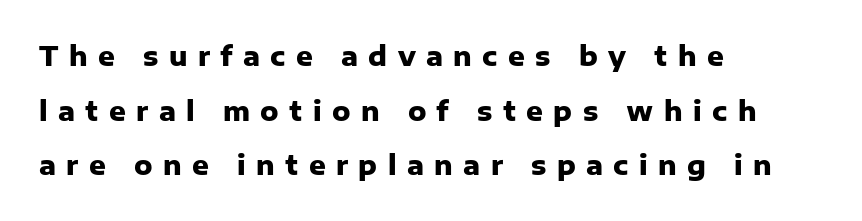
The image shows 26 px bold type, upright; set left-aligned, loose line spacing (2.1x), unusually wide letter spacing (+0.4 em), not underlined.
